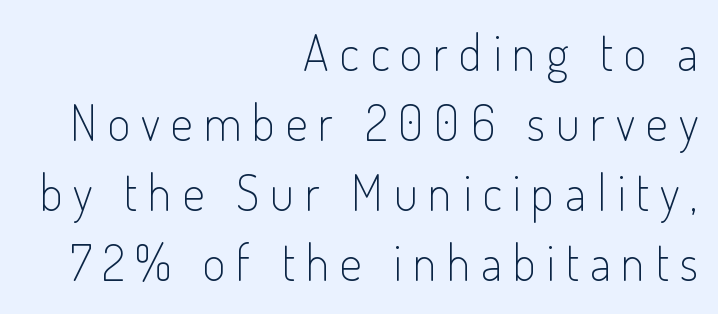
The image shows 49 px light, condensed sans-serif type, upright; set right-aligned, normal line spacing (1.43x), unusually wide letter spacing (+0.22 em), not underlined; low stroke contrast and a small x-height.
